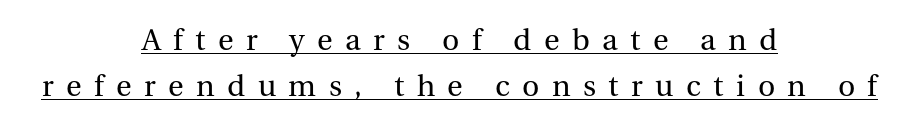
The image shows 32 px regular-weight serif type, upright; set centered, normal line spacing (1.45x), unusually wide letter spacing (+0.39 em), underlined; medium stroke contrast and a medium x-height.
